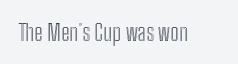
The image shows 23 px text type, upright; set normal letter spacing, not underlined.
